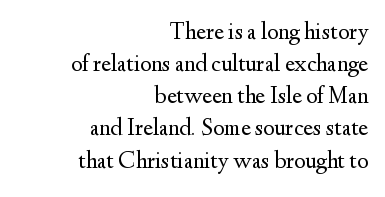
Q: Is the text bold? A: No.
Q: Is the text italic (slanted)? A: No, it is upright.
Q: Is the text underlined? A: No.
Q: How is the paragraph aligned? A: Right-aligned.
Q: Is the spacing between letters normal or unusually wide? A: Normal.
Q: Is the spacing between lines tight, normal or loose? A: Normal.
